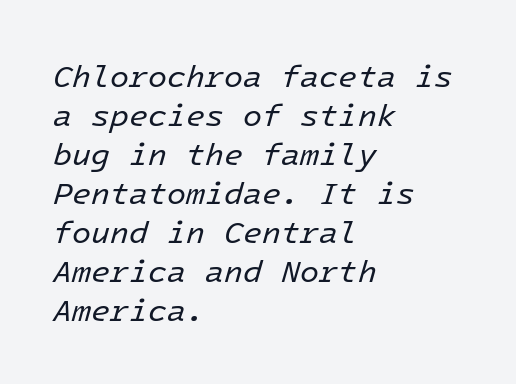
The font is comparable to plain body text, perhaps lighter. In terms of posture, this sample is oblique. Letters rest on an invisible, unmarked baseline. Here the glyphs are tracked normally, forming tight word shapes.
